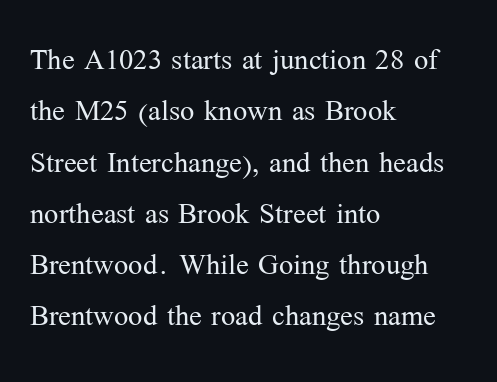
Q: Is the text bold? A: No.
Q: Is the text italic (slanted)? A: No, it is upright.
Q: Is the typeface a serif or a sans-serif typeface? A: Serif.
Q: Is the text underlined? A: No.
Q: How is the paragraph aligned? A: Left-aligned.
Q: Is the spacing between letters normal or unusually wide? A: Normal.
Q: Is the spacing between lines tight, normal or loose? A: Normal.
Q: Width (condensed, normal, or wide)? A: Normal.
Q: Stroke contrast? A: Medium.
Q: x-height? A: Medium.
Q: Monospaced? A: No.
